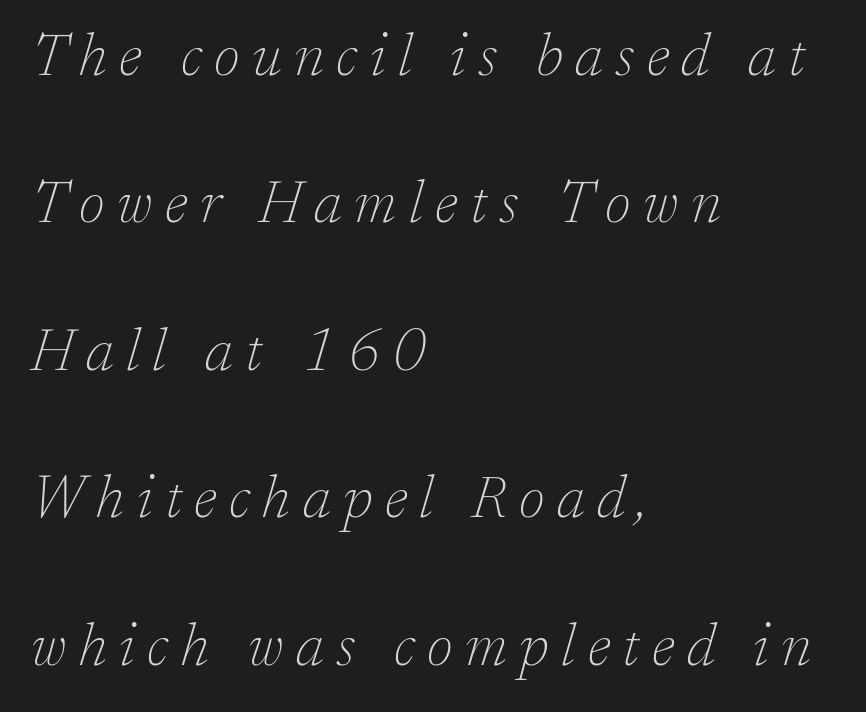
{"serif": "yes", "italic": "yes", "lean": "right", "slant_degrees": 17, "bold": "no", "weight": "thin", "width": "normal", "stroke_contrast": "low", "x_height": "medium", "monospaced": "no", "underline": "no", "align": "left", "line_spacing": "loose", "line_spacing_ratio": 2.5, "letter_spacing": "wide", "letter_spacing_em": 0.21, "glyph_px": 59}
